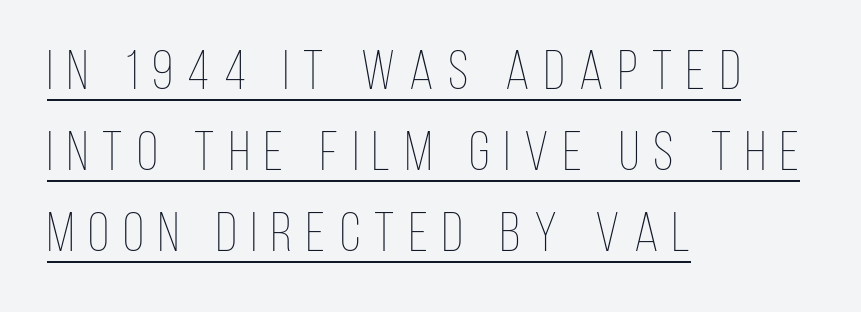
The image shows 55 px thin, condensed type, upright; set left-aligned, normal line spacing (1.47x), unusually wide letter spacing (+0.26 em), underlined; low stroke contrast and a large x-height.
